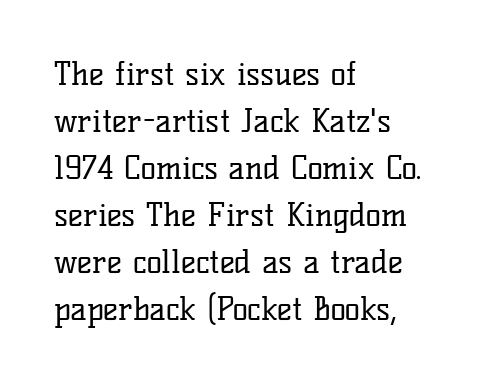
Q: Is the text bold? A: No.
Q: Is the text italic (slanted)? A: No, it is upright.
Q: Is the typeface a serif or a sans-serif typeface? A: Serif.
Q: Is the text underlined? A: No.
Q: How is the paragraph aligned? A: Left-aligned.
Q: Is the spacing between letters normal or unusually wide? A: Normal.
Q: Is the spacing between lines tight, normal or loose? A: Normal.
Q: Width (condensed, normal, or wide)? A: Normal.
Q: Stroke contrast? A: Low.
Q: x-height? A: Medium.
Q: Monospaced? A: No.
